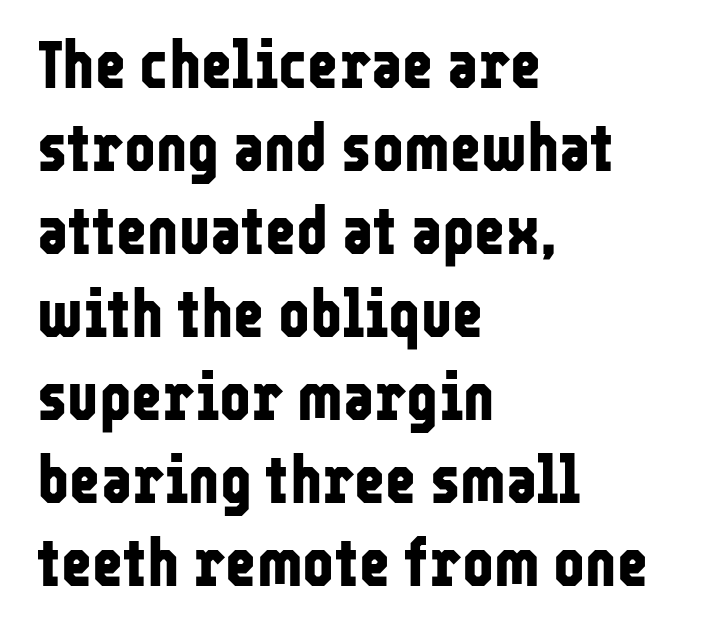
The image shows 67 px bold, condensed sans-serif type, upright; set left-aligned, line spacing 1.24x, normal letter spacing, not underlined; low stroke contrast and a medium x-height.
